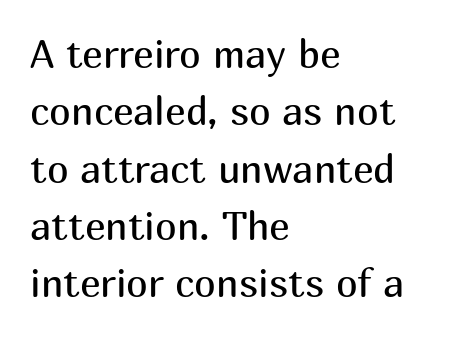
Q: Is the text bold? A: No.
Q: Is the text italic (slanted)? A: No, it is upright.
Q: Is the typeface a serif or a sans-serif typeface? A: Sans-serif.
Q: Is the text underlined? A: No.
Q: How is the paragraph aligned? A: Left-aligned.
Q: Is the spacing between letters normal or unusually wide? A: Normal.
Q: Is the spacing between lines tight, normal or loose? A: Normal.
Q: Width (condensed, normal, or wide)? A: Normal.
Q: Stroke contrast? A: Medium.
Q: x-height? A: Medium.
Q: Monospaced? A: No.
